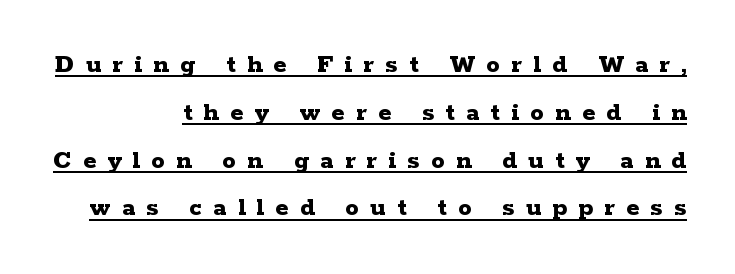
The image shows 27 px bold type, upright; set right-aligned, line spacing 1.77x, unusually wide letter spacing (+0.42 em), underlined.
